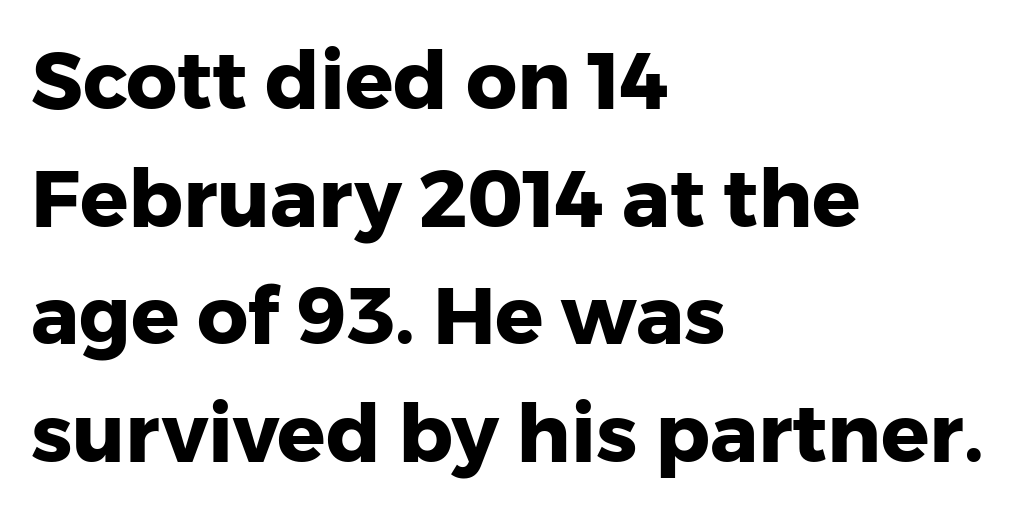
Q: Is the text bold? A: Yes.
Q: Is the text italic (slanted)? A: No, it is upright.
Q: Is the typeface a serif or a sans-serif typeface? A: Sans-serif.
Q: Is the text underlined? A: No.
Q: How is the paragraph aligned? A: Left-aligned.
Q: Is the spacing between letters normal or unusually wide? A: Normal.
Q: Is the spacing between lines tight, normal or loose? A: Normal.
Q: Width (condensed, normal, or wide)? A: Normal.
Q: Stroke contrast? A: Low.
Q: x-height? A: Medium.
Q: Monospaced? A: No.
